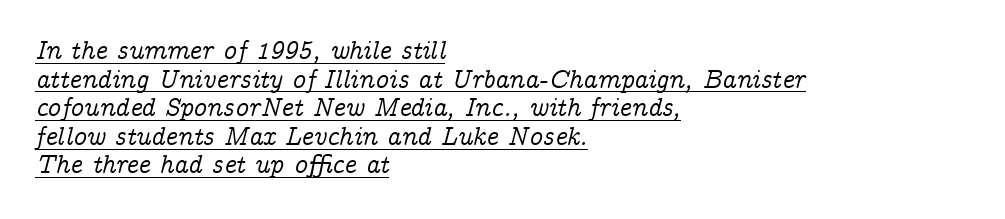
The image shows 26 px text type, italic (leaning right); set left-aligned, tight line spacing (1.1x), normal letter spacing, underlined.
